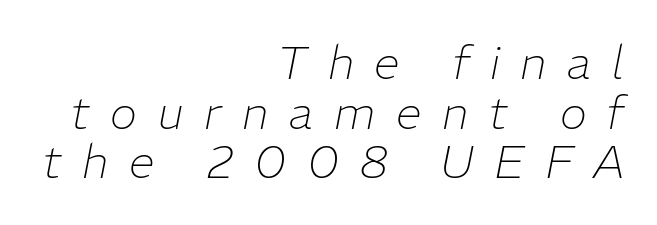
{"italic": "yes", "lean": "right", "slant_degrees": 11, "bold": "no", "weight": "thin", "width": "normal", "stroke_contrast": "low", "x_height": "medium", "monospaced": "no", "underline": "no", "align": "right", "line_spacing": "tight", "line_spacing_ratio": 1.08, "letter_spacing": "wide", "letter_spacing_em": 0.45, "glyph_px": 46}
